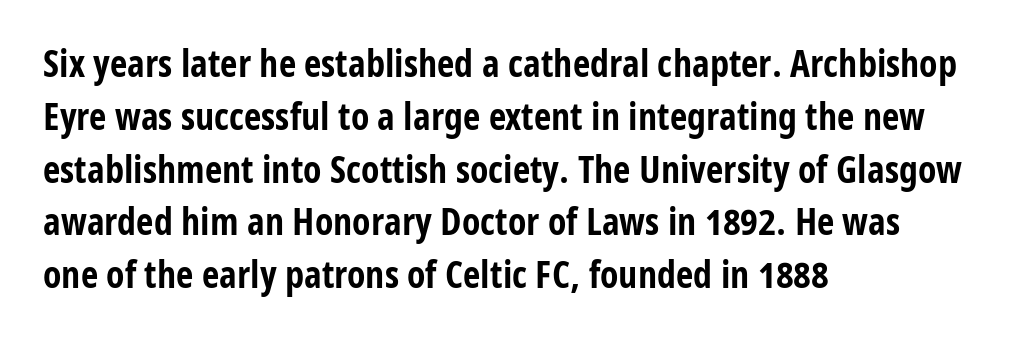
The strokes are fattened all the way to bold. Which margin do the lines hug? The left one — the right edge is uneven. Default kerning and tracking; the words read as compact shapes. These lines are rendered in a variable-pitch font.
